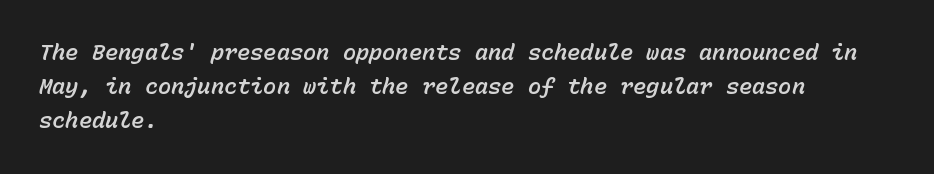
Decoration check: the copy has no underline. The axis of the letterforms is tilted away from vertical. Notice how descenders clear the ascenders below comfortably — that's standard leading. Notice how the passage keeps a crisp vertical edge on the left only. This sample uses plain, unmodified letter spacing.
